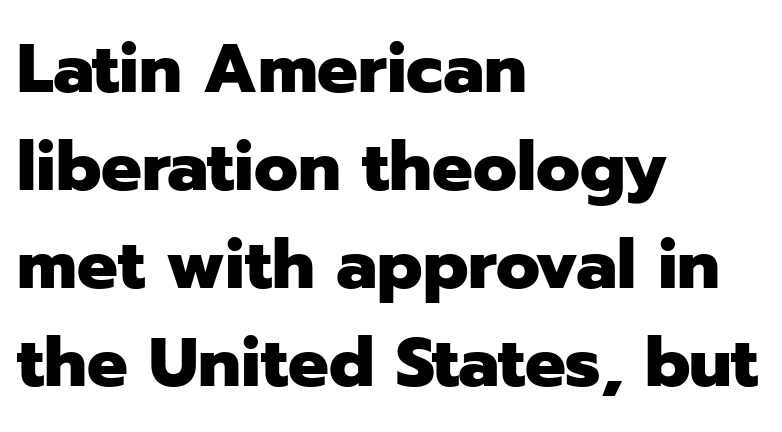
A sans-serif font was chosen for this passage. Notice how the stems are strictly vertical — no italics here. Reading down the block, your eye returns to a fixed left position each line. Is there much room between lines? A standard amount, neither cramped nor airy. Letters rest on an invisible, unmarked baseline. Varying glyph widths throughout — classic text-font behaviour.
